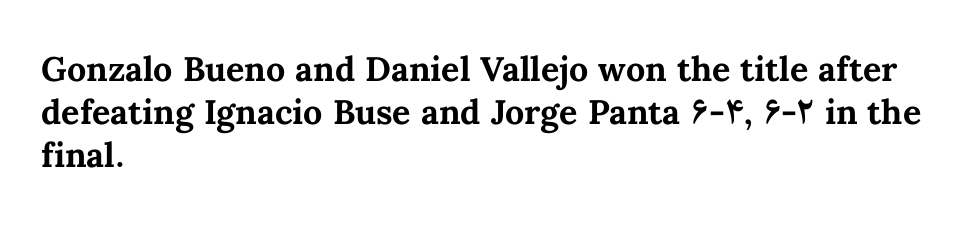
Think of a printed novel: that variable character pitch is what you see here. The paragraph has a hard left edge and a soft right edge. Words float on clear page, feet unadorned. Look at the stroke-to-counter ratio: heavy, a bold. Students, observe: this is what conventionally led text looks like.
